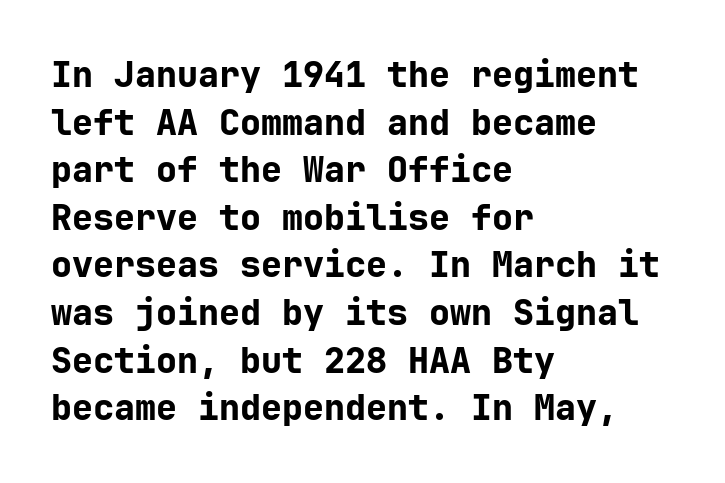
The line-height multiplier appears to be the usual default. A typesetter would label this face a sans. Every letter is thick-stroked: bold, no question. The zone under the glyphs is completely vacant. The gaps between neighbouring characters are ordinary and unremarkable.
